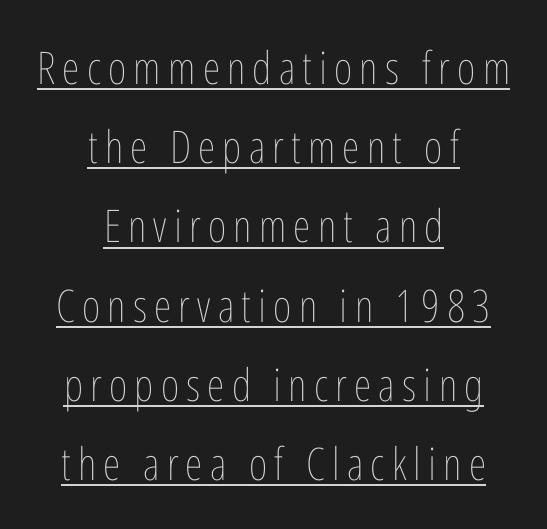
These glyphs show unthickened strokes, regular width or finer. Beneath each row of characters lies a ruled line. In CSS terms this would be text-align: center. These lines were composed using upright roman letters. These lines are rendered in a variable-pitch font.
